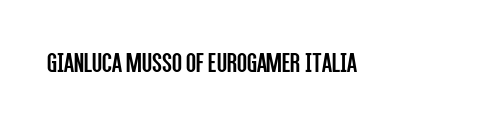
Q: Is the text bold? A: No.
Q: Is the text italic (slanted)? A: No, it is upright.
Q: Is the typeface a serif or a sans-serif typeface? A: Sans-serif.
Q: Is the text underlined? A: No.
Q: Is the spacing between letters normal or unusually wide? A: Normal.
Q: Width (condensed, normal, or wide)? A: Condensed.
Q: Stroke contrast? A: Low.
Q: x-height? A: Large.
Q: Monospaced? A: No.
